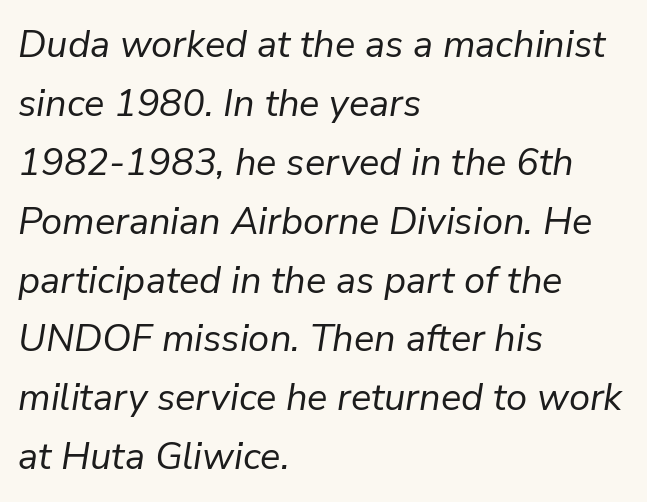
The image shows 38 px regular-weight type, italic (leaning right); set left-aligned, normal line spacing (1.55x), normal letter spacing, not underlined; low stroke contrast and a medium x-height.
